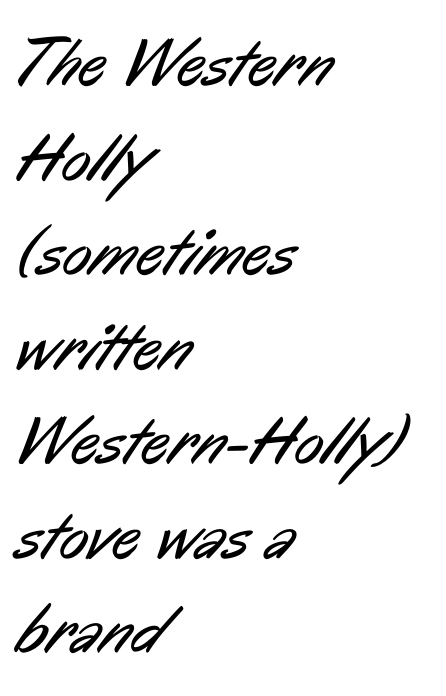
Q: Is the text bold? A: No.
Q: Is the typeface a serif or a sans-serif typeface? A: Sans-serif.
Q: Is the text underlined? A: No.
Q: How is the paragraph aligned? A: Left-aligned.
Q: Is the spacing between letters normal or unusually wide? A: Normal.
Q: Is the spacing between lines tight, normal or loose? A: Normal.
Q: Width (condensed, normal, or wide)? A: Condensed.
Q: Stroke contrast? A: Low.
Q: x-height? A: Medium.
Q: Monospaced? A: No.
